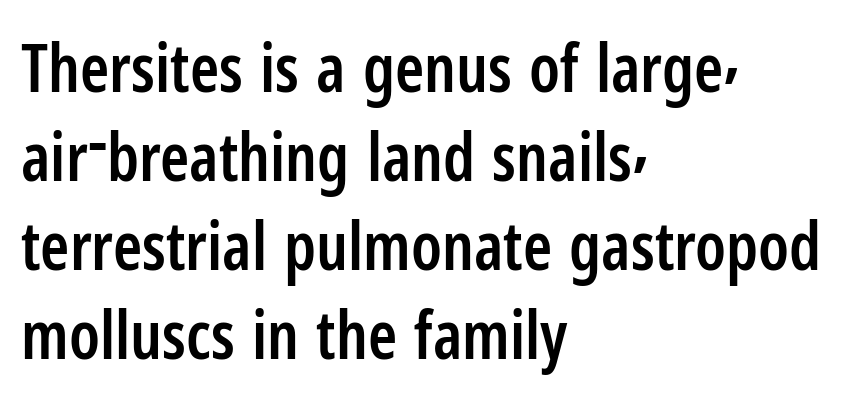
Proportional: the letters do not fall into vertical columns. Visually the block forms a straight wall on the left and a jagged coastline on the right. This is sans-serif lettering, the kind often seen on screens and signage. Vertically, the passage feels balanced, rows spaced as you'd expect. Honestly, the letter spacing is just normal — you wouldn't notice it.
